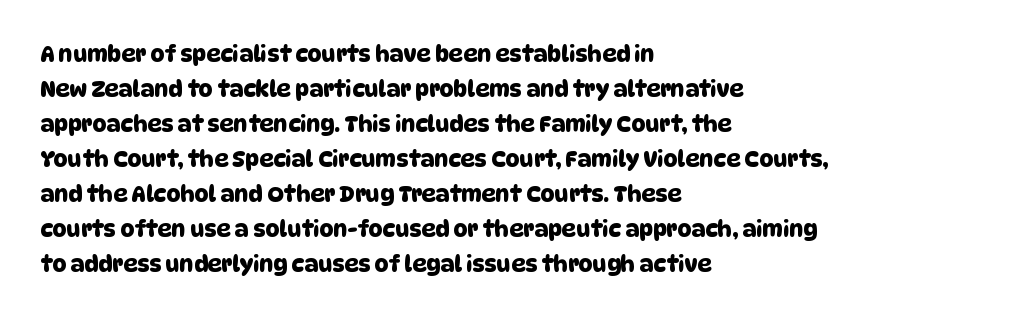
{"underline": "no", "align": "left", "line_spacing": "normal", "line_spacing_ratio": 1.59, "letter_spacing": "normal", "letter_spacing_em": 0.0, "glyph_px": 22}
